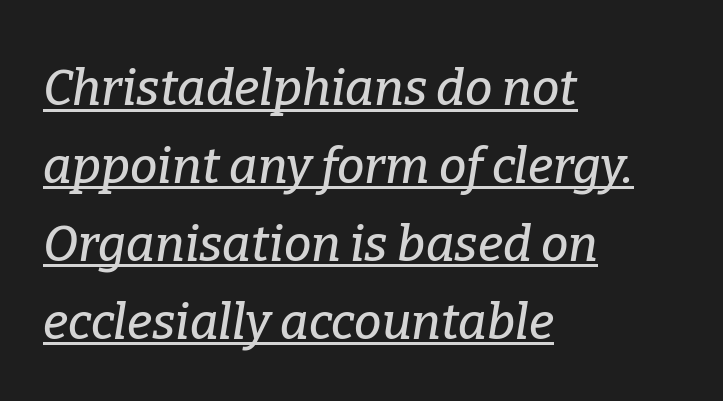
Q: Is the text italic (slanted)? A: Yes, it leans right by about 9 degrees.
Q: Is the typeface a serif or a sans-serif typeface? A: Serif.
Q: Is the text underlined? A: Yes.
Q: How is the paragraph aligned? A: Left-aligned.
Q: Is the spacing between letters normal or unusually wide? A: Normal.
Q: Is the spacing between lines tight, normal or loose? A: Normal.
Q: Width (condensed, normal, or wide)? A: Normal.
Q: Stroke contrast? A: Low.
Q: x-height? A: Medium.
Q: Monospaced? A: No.
